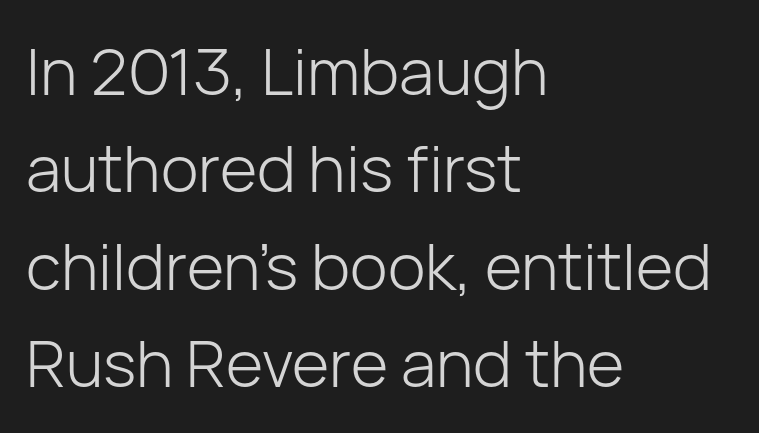
{"serif": "no", "italic": "no", "bold": "no", "weight": "light", "width": "normal", "stroke_contrast": "low", "x_height": "medium", "monospaced": "no", "underline": "no", "align": "left", "line_spacing": "normal", "line_spacing_ratio": 1.52, "letter_spacing": "normal", "letter_spacing_em": 0.0, "glyph_px": 64}
